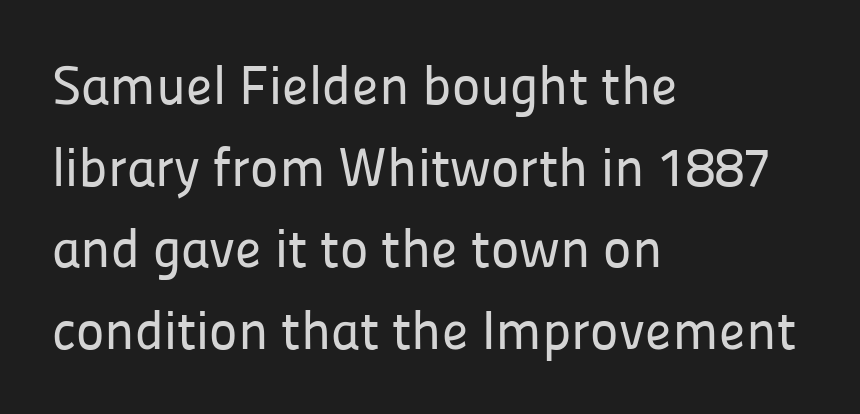
{"serif": "no", "italic": "no", "width": "normal", "stroke_contrast": "low", "x_height": "medium", "monospaced": "no", "underline": "no", "align": "left", "line_spacing": "normal", "line_spacing_ratio": 1.51, "letter_spacing": "normal", "letter_spacing_em": 0.0, "glyph_px": 54}
